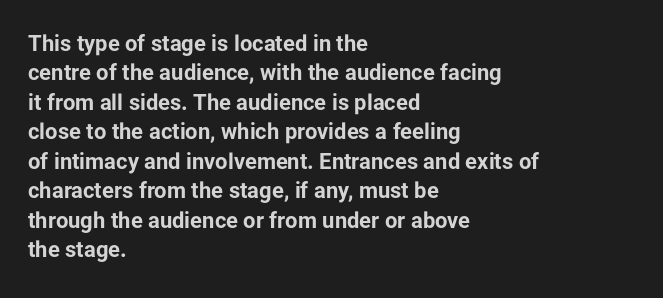
The image shows 22 px bold type, upright; set left-aligned, normal line spacing (1.34x), normal letter spacing, not underlined.
